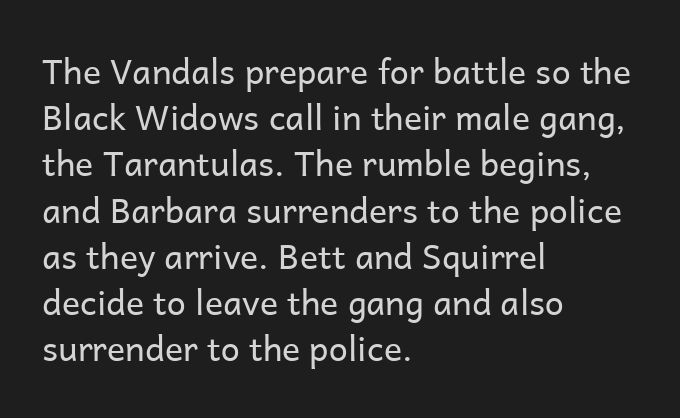
{"serif": "no", "italic": "no", "bold": "no", "weight": "regular", "width": "normal", "stroke_contrast": "low", "x_height": "medium", "monospaced": "no", "underline": "no", "align": "left", "line_spacing": "normal", "line_spacing_ratio": 1.36, "letter_spacing": "normal", "letter_spacing_em": 0.0, "glyph_px": 34}
